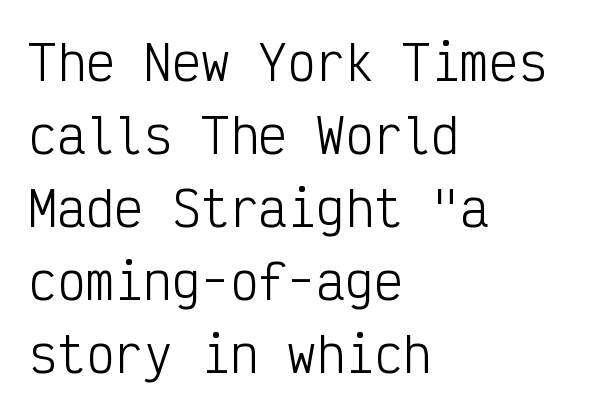
{"serif": "no", "italic": "no", "bold": "no", "weight": "light", "width": "condensed", "stroke_contrast": "low", "x_height": "medium", "monospaced": "yes", "underline": "no", "align": "left", "line_spacing": "normal", "line_spacing_ratio": 1.52, "letter_spacing": "normal", "letter_spacing_em": 0.0, "glyph_px": 48}
